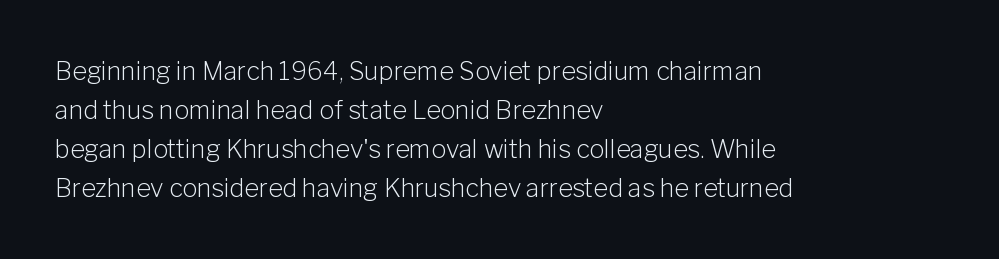
Q: Is the text bold? A: No.
Q: Is the text italic (slanted)? A: No, it is upright.
Q: Is the text underlined? A: No.
Q: How is the paragraph aligned? A: Left-aligned.
Q: Is the spacing between letters normal or unusually wide? A: Normal.
Q: Is the spacing between lines tight, normal or loose? A: Normal.
